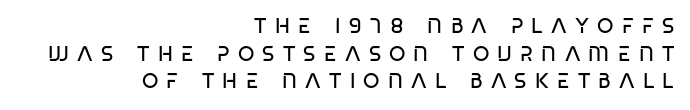
Baseline-to-baseline distance is the conventional proportion of letter height. The weight would be labelled regular, book, light, or lighter still. This rendering widens character spacing well past its baseline value. Rule under the text: the space is simply empty.
